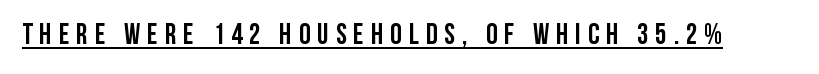
{"serif": "no", "italic": "no", "bold": "yes", "weight": "semibold", "width": "condensed", "stroke_contrast": "low", "x_height": "large", "monospaced": "no", "underline": "yes", "letter_spacing": "wide", "letter_spacing_em": 0.24, "glyph_px": 29}
